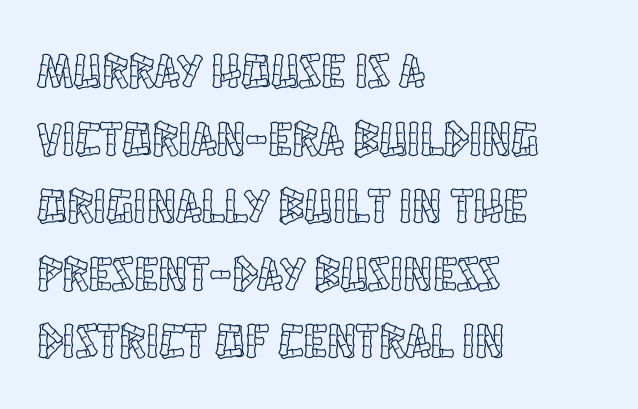
A student would call this left alignment; a typographer would say flush left, rag right. The zone under the glyphs is completely vacant. A typesetter would call this proportional, since set widths differ per character. The line-height multiplier appears to be the usual default. The axis of the letterforms is exactly vertical.
